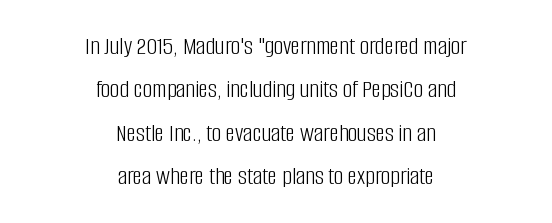
Q: Is the text bold? A: No.
Q: Is the text italic (slanted)? A: No, it is upright.
Q: Is the text underlined? A: No.
Q: How is the paragraph aligned? A: Centered.
Q: Is the spacing between letters normal or unusually wide? A: Normal.
Q: Is the spacing between lines tight, normal or loose? A: Normal.
